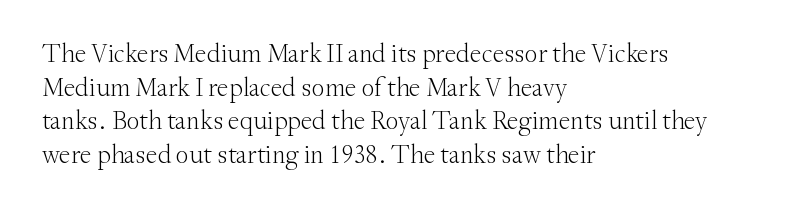
Q: Is the text bold? A: No.
Q: Is the text italic (slanted)? A: No, it is upright.
Q: Is the text underlined? A: No.
Q: How is the paragraph aligned? A: Left-aligned.
Q: Is the spacing between letters normal or unusually wide? A: Normal.
Q: Is the spacing between lines tight, normal or loose? A: Normal.
